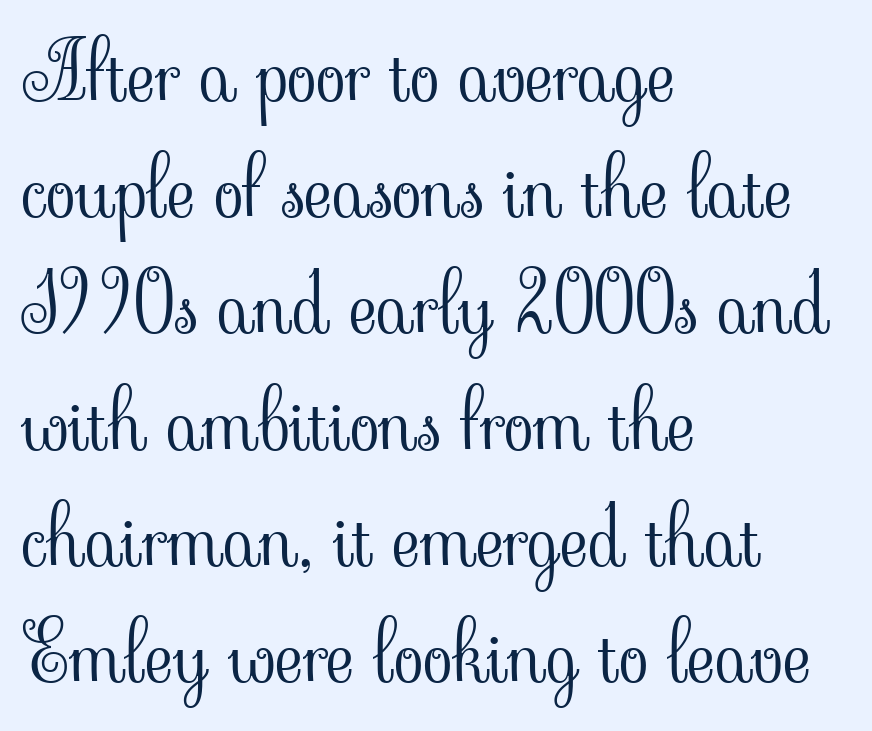
Q: Is the text bold? A: No.
Q: Is the text italic (slanted)? A: No, it is upright.
Q: Is the typeface a serif or a sans-serif typeface? A: Serif.
Q: Is the text underlined? A: No.
Q: How is the paragraph aligned? A: Left-aligned.
Q: Is the spacing between letters normal or unusually wide? A: Normal.
Q: Is the spacing between lines tight, normal or loose? A: Normal.
Q: Width (condensed, normal, or wide)? A: Normal.
Q: Stroke contrast? A: Low.
Q: x-height? A: Small.
Q: Monospaced? A: No.
